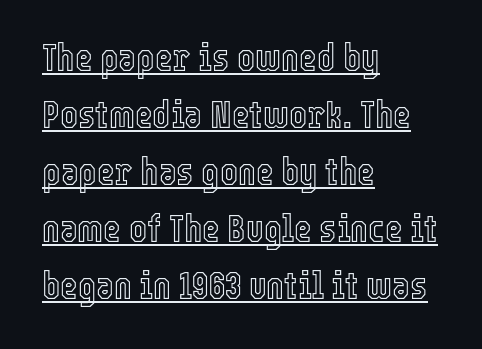
The image shows 38 px condensed type, upright; set left-aligned, normal line spacing (1.5x), normal letter spacing, underlined; a medium x-height.
